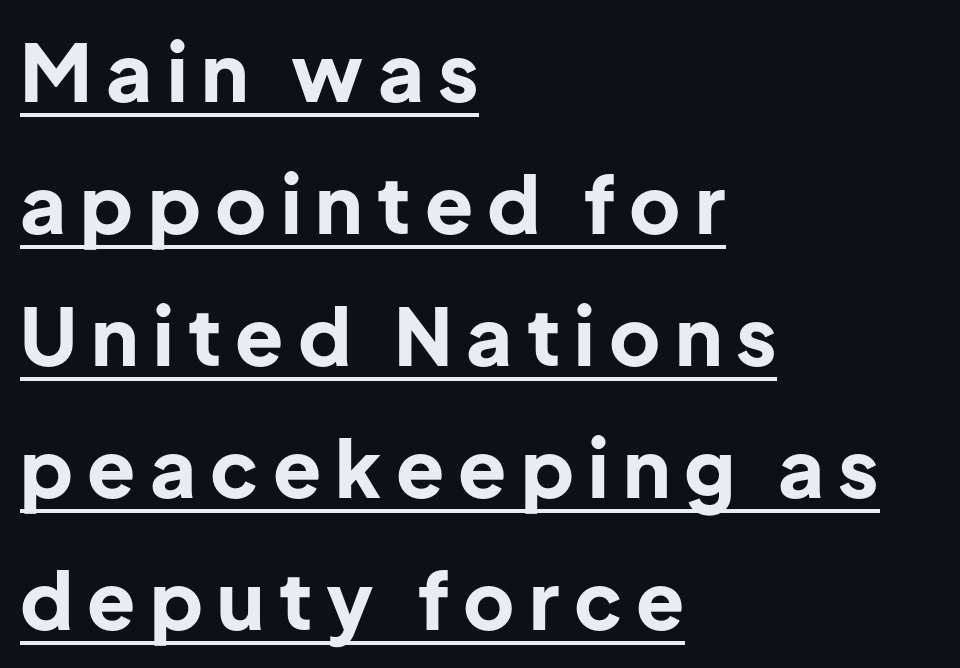
{"serif": "no", "italic": "no", "bold": "yes", "weight": "bold", "width": "normal", "stroke_contrast": "low", "x_height": "medium", "monospaced": "no", "underline": "yes", "align": "left", "line_spacing": "normal", "line_spacing_ratio": 1.67, "glyph_px": 79}
